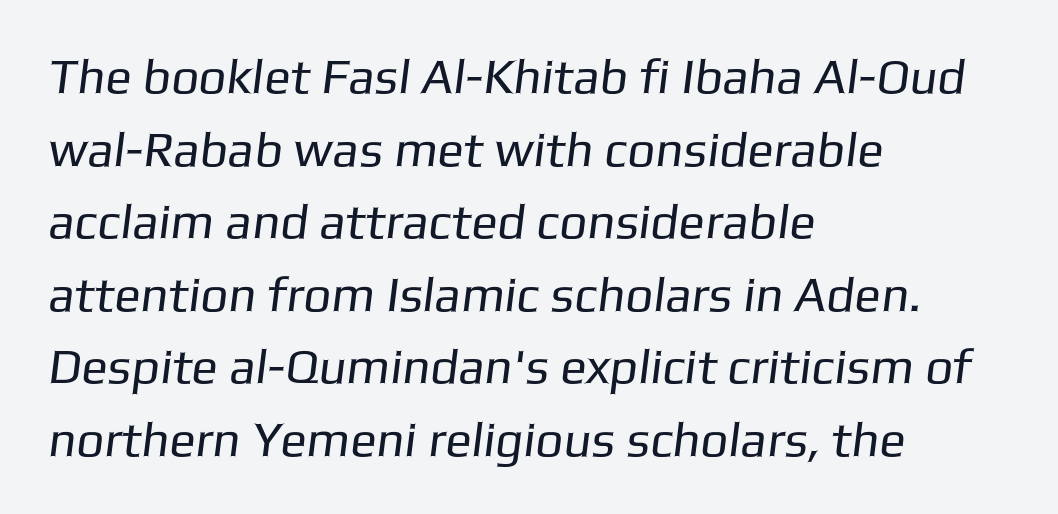
{"serif": "no", "bold": "no", "weight": "regular", "width": "normal", "stroke_contrast": "low", "x_height": "medium", "monospaced": "no", "underline": "no", "align": "left", "line_spacing": "normal", "line_spacing_ratio": 1.48, "letter_spacing": "normal", "letter_spacing_em": 0.0, "glyph_px": 49}
